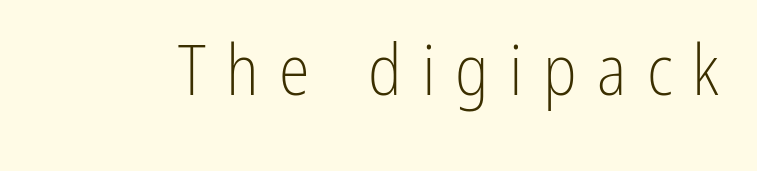
Q: Is the text bold? A: No.
Q: Is the text italic (slanted)? A: No, it is upright.
Q: Is the typeface a serif or a sans-serif typeface? A: Sans-serif.
Q: Is the text underlined? A: No.
Q: Is the spacing between letters normal or unusually wide? A: Unusually wide.
Q: Width (condensed, normal, or wide)? A: Condensed.
Q: Stroke contrast? A: Low.
Q: x-height? A: Medium.
Q: Monospaced? A: No.
